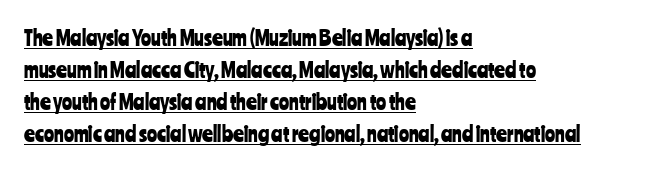
{"italic": "no", "underline": "yes", "align": "left", "line_spacing": "normal", "line_spacing_ratio": 1.53, "letter_spacing": "normal", "letter_spacing_em": 0.0, "glyph_px": 21}
